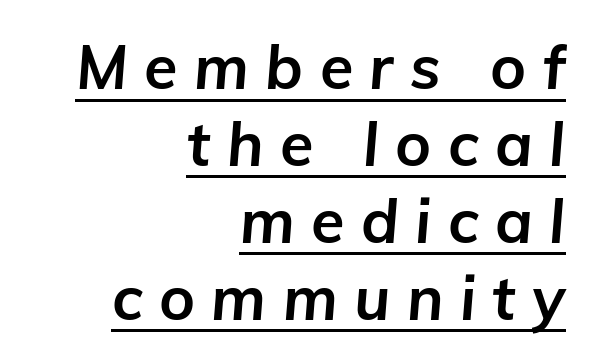
{"italic": "yes", "lean": "right", "slant_degrees": 5, "bold": "yes", "weight": "bold", "width": "normal", "stroke_contrast": "low", "x_height": "medium", "monospaced": "no", "underline": "yes", "align": "right", "line_spacing": "normal", "line_spacing_ratio": 1.26, "letter_spacing": "wide", "letter_spacing_em": 0.27, "glyph_px": 61}
